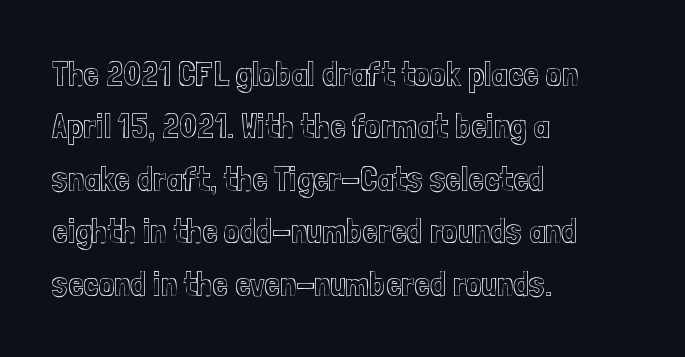
The image shows 35 px condensed type, upright; set left-aligned, normal line spacing (1.5x), normal letter spacing, not underlined; a medium x-height.
